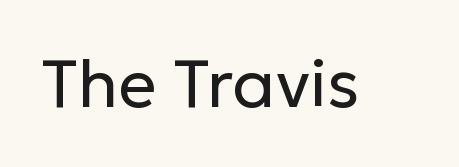
The image shows 67 px regular-weight sans-serif type, upright; set normal letter spacing, not underlined; low stroke contrast and a medium x-height.
